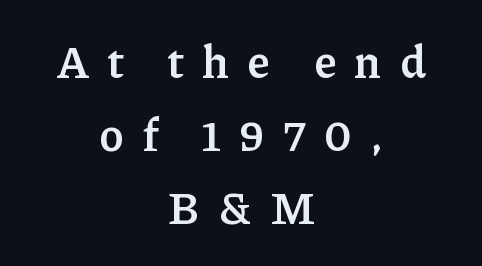
{"serif": "yes", "italic": "no", "bold": "yes", "weight": "semibold", "width": "normal", "stroke_contrast": "low", "x_height": "medium", "monospaced": "no", "underline": "no", "align": "center", "line_spacing": "normal", "line_spacing_ratio": 1.62, "letter_spacing": "wide", "letter_spacing_em": 0.4, "glyph_px": 45}
